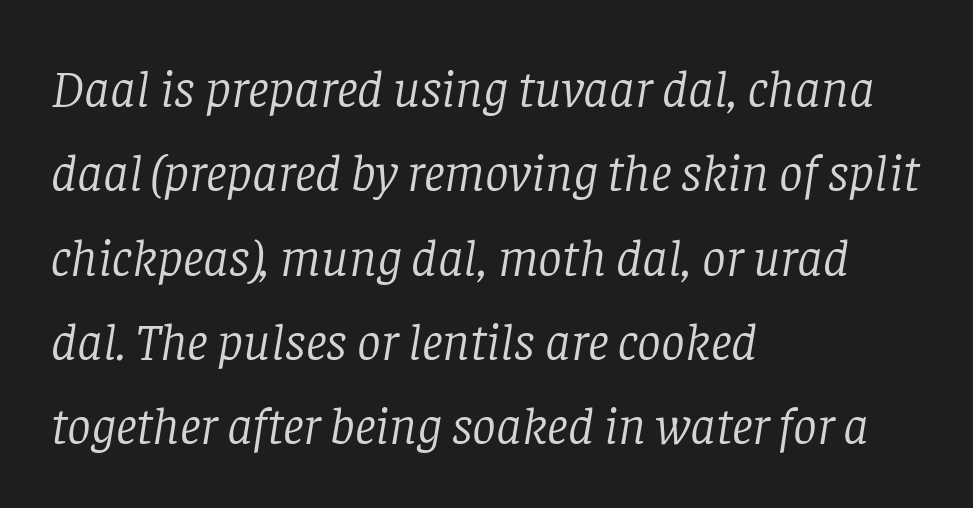
The compositor pushed each line to the left boundary. Baseline-to-baseline distance is the conventional proportion of letter height. Is this a fixed-width face? No — the glyphs have proportional, varying widths. The area under the type is left untouched. Caption: standard tracking, unaltered.
